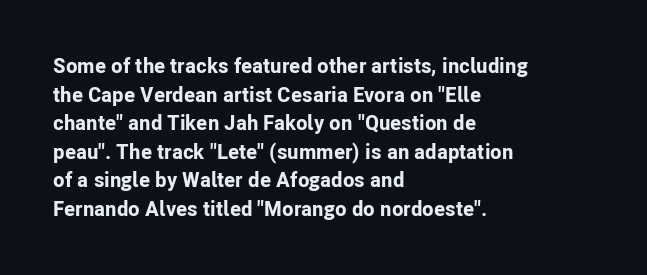
The image shows 21 px bold type, upright; set left-aligned, normal line spacing (1.36x), normal letter spacing, not underlined.
